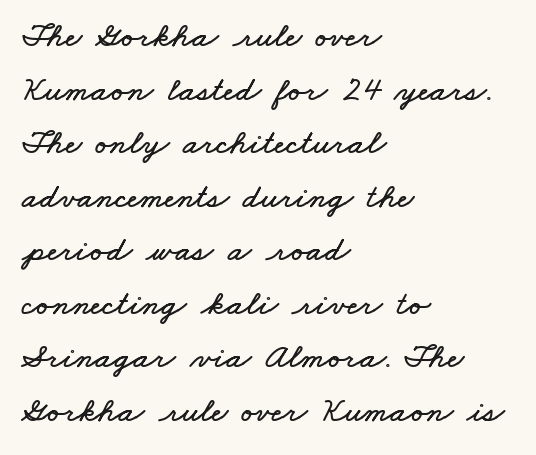
A typesetter would call this zero additional tracking. Baseline-to-baseline distance is the conventional proportion of letter height. The letters advance in unequal steps, a hallmark of proportional type. The lines are quadded left. Honestly, there is no underline to notice here at all.
